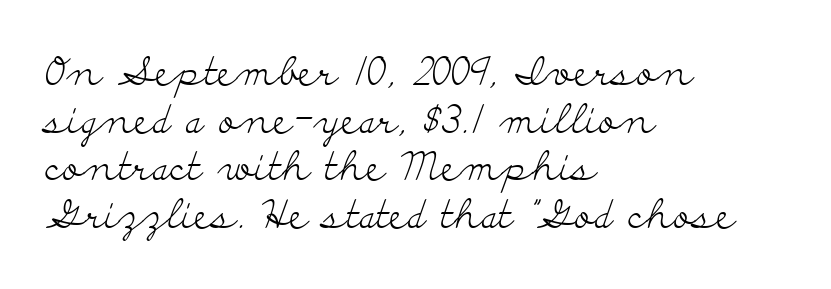
{"serif": "yes", "bold": "no", "weight": "light", "width": "wide", "stroke_contrast": "low", "x_height": "small", "monospaced": "no", "underline": "no", "align": "left", "line_spacing_ratio": 1.22, "letter_spacing": "normal", "letter_spacing_em": 0.0, "glyph_px": 39}
